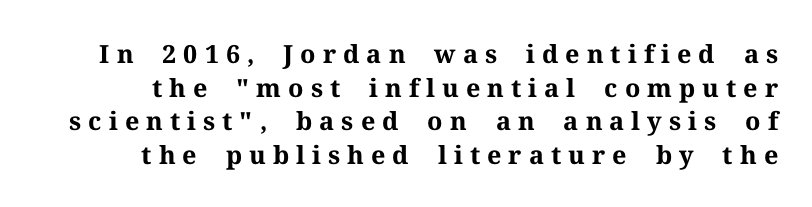
{"italic": "no", "bold": "yes", "underline": "no", "line_spacing": "normal", "line_spacing_ratio": 1.35, "letter_spacing": "wide", "letter_spacing_em": 0.28, "glyph_px": 25}
